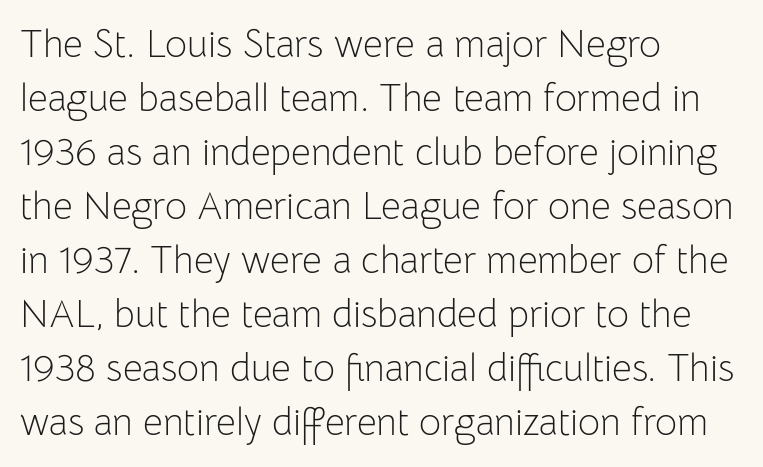
The rendering anchors every line to the left-hand side. Decoration check: the copy has no underline. The face used here is a sans, in the tradition of grotesques and geometrics. How would I describe the line gaps? Plain and ordinary. Vertical stems look standard width or narrower in stroke.
